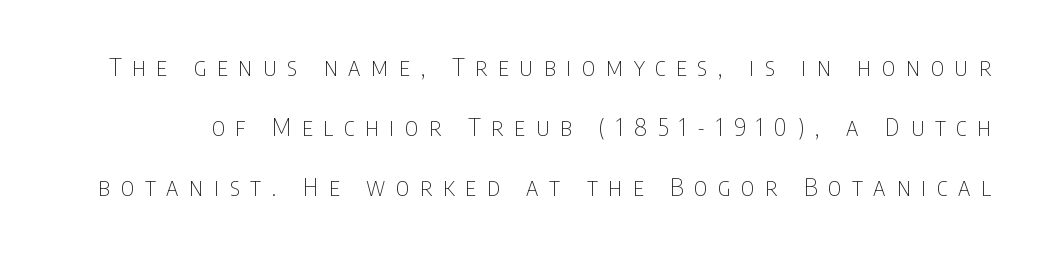
The image shows 25 px text type, upright; set loose line spacing (2.41x), unusually wide letter spacing (+0.43 em), not underlined.
